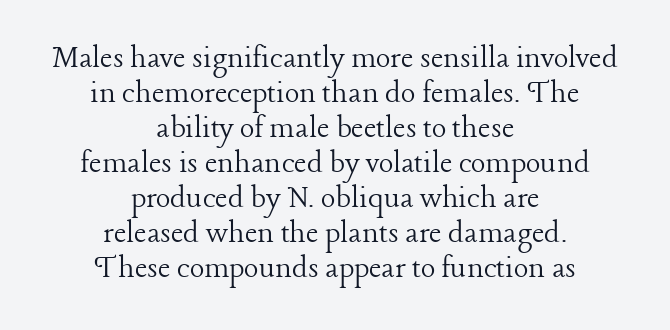
Q: Is the text bold? A: No.
Q: Is the text italic (slanted)? A: No, it is upright.
Q: Is the typeface a serif or a sans-serif typeface? A: Serif.
Q: Is the text underlined? A: No.
Q: How is the paragraph aligned? A: Centered.
Q: Is the spacing between letters normal or unusually wide? A: Normal.
Q: Is the spacing between lines tight, normal or loose? A: Tight.
Q: Width (condensed, normal, or wide)? A: Normal.
Q: Stroke contrast? A: Low.
Q: x-height? A: Medium.
Q: Monospaced? A: No.
